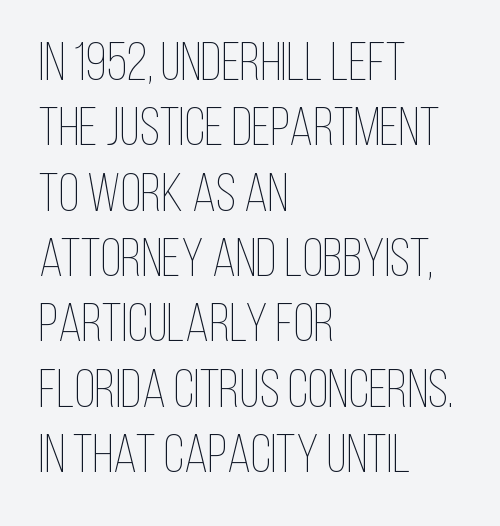
{"italic": "no", "bold": "no", "weight": "thin", "width": "condensed", "stroke_contrast": "low", "x_height": "large", "monospaced": "no", "underline": "no", "align": "left", "line_spacing_ratio": 1.21, "letter_spacing": "normal", "letter_spacing_em": 0.0, "glyph_px": 54}
